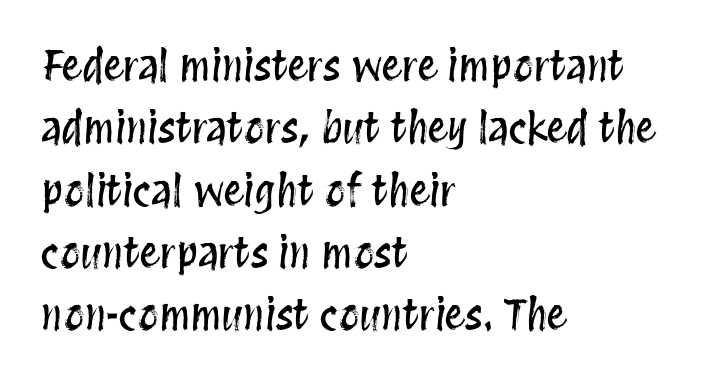
The image shows 41 px condensed type, upright; set left-aligned, normal line spacing (1.52x), normal letter spacing, not underlined; medium stroke contrast and a large x-height.
